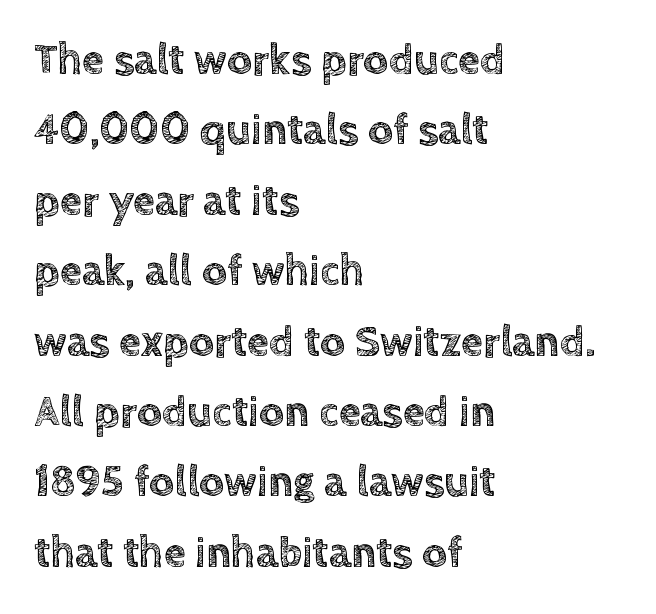
The image shows 44 px text type, upright; set left-aligned, normal line spacing (1.6x), normal letter spacing, not underlined; a large x-height.
